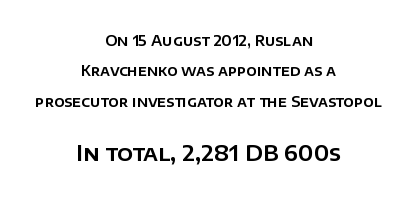
{"italic": "no", "underline": "no", "align": "center", "line_spacing": "loose", "line_spacing_ratio": 2.17, "letter_spacing": "normal", "letter_spacing_em": 0.0, "larger_block": "second", "size_ratio": 1.5, "glyph_px": 21}
